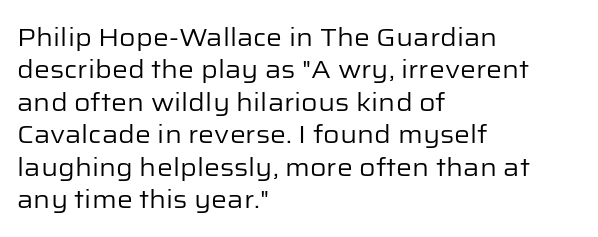
The image shows 25 px text type, upright; set left-aligned, normal line spacing (1.3x), normal letter spacing, not underlined.
